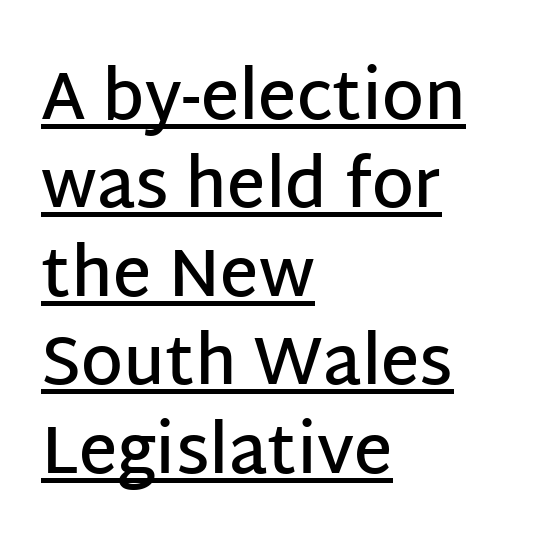
Q: Is the text bold? A: Semi-bold.
Q: Is the text italic (slanted)? A: No, it is upright.
Q: Is the typeface a serif or a sans-serif typeface? A: Sans-serif.
Q: Is the text underlined? A: Yes.
Q: How is the paragraph aligned? A: Left-aligned.
Q: Is the spacing between letters normal or unusually wide? A: Normal.
Q: Is the spacing between lines tight, normal or loose? A: Normal.
Q: Width (condensed, normal, or wide)? A: Normal.
Q: Stroke contrast? A: Low.
Q: x-height? A: Large.
Q: Monospaced? A: No.
